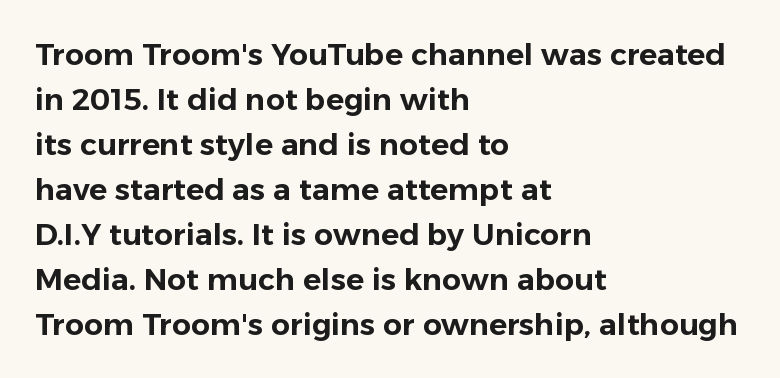
The image shows 30 px sans-serif type, upright; set left-aligned, normal line spacing (1.5x), normal letter spacing, not underlined; low stroke contrast and a medium x-height.
